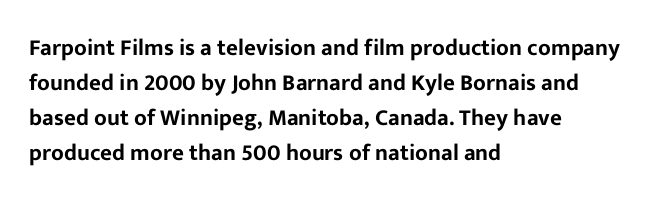
{"italic": "no", "underline": "no", "align": "left", "line_spacing": "normal", "line_spacing_ratio": 1.52, "letter_spacing": "normal", "letter_spacing_em": 0.0, "glyph_px": 23}
